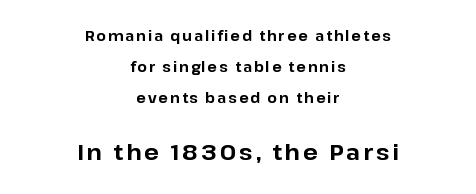
{"italic": "no", "bold": "yes", "underline": "no", "align": "center", "line_spacing": "loose", "line_spacing_ratio": 2.21, "larger_block": "second", "size_ratio": 1.57, "glyph_px": 22}
